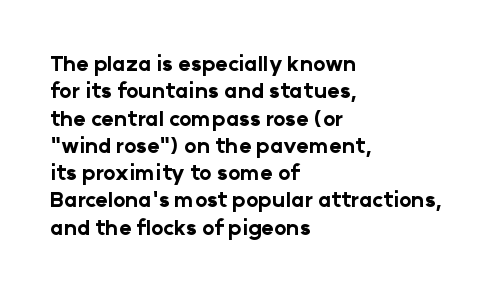
The rendering anchors every line to the left-hand side. This is the regular roman posture of the typeface. A normal amount of white space separates one row of letters from the next. The face used here is rendered with its standard letterfit. A clean baseline with only descenders dipping below it. The sample has been set heavy, in full bold.
